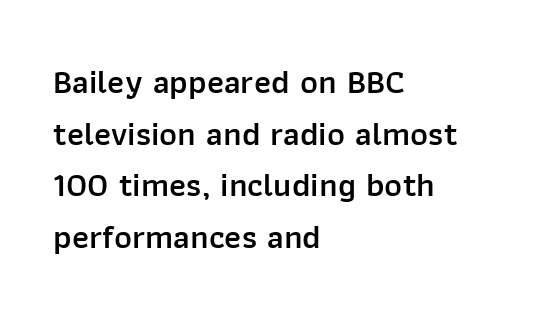
Q: Is the text bold? A: Semi-bold.
Q: Is the text italic (slanted)? A: No, it is upright.
Q: Is the typeface a serif or a sans-serif typeface? A: Sans-serif.
Q: Is the text underlined? A: No.
Q: How is the paragraph aligned? A: Left-aligned.
Q: Is the spacing between letters normal or unusually wide? A: Normal.
Q: Is the spacing between lines tight, normal or loose? A: Normal.
Q: Width (condensed, normal, or wide)? A: Normal.
Q: Stroke contrast? A: Low.
Q: x-height? A: Medium.
Q: Monospaced? A: No.
